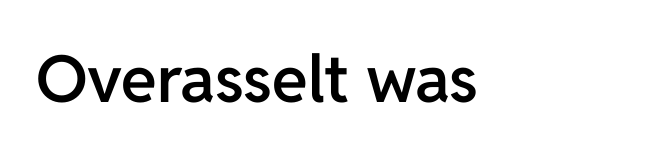
The image shows 65 px semibold sans-serif type, upright; set normal letter spacing, not underlined; low stroke contrast and a medium x-height.
